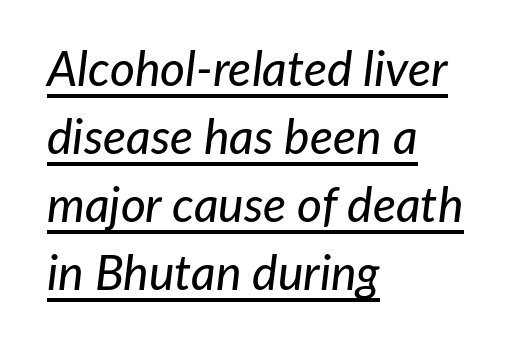
These characters rest on top of a visible drawn line. A normal amount of white space separates one row of letters from the next. Notice how the passage keeps a crisp vertical edge on the left only. Characters follow at the spacing the type designer built in. Yep, that's italic — everything's leaning.
